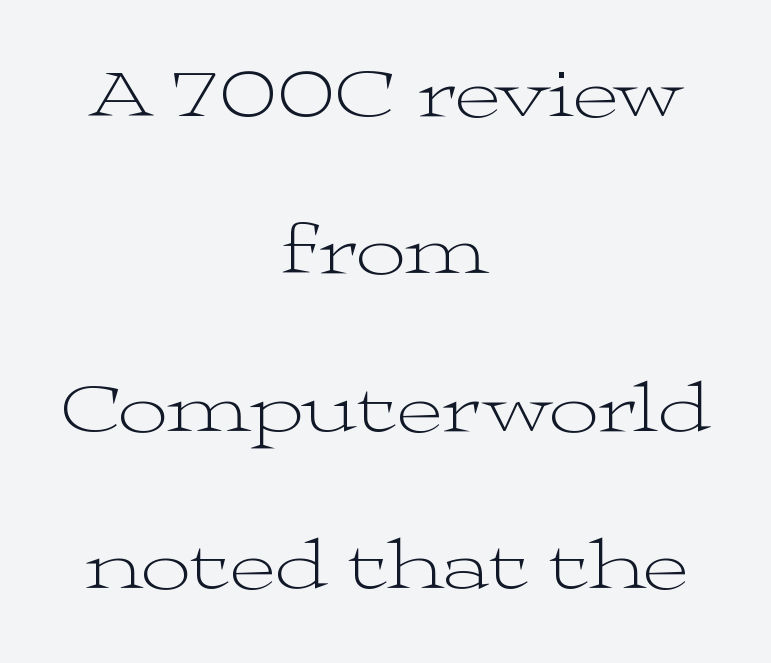
The image shows 70 px light, wide serif type, upright; set centered, loose line spacing (2.25x), normal letter spacing, not underlined; medium stroke contrast and a medium x-height.
